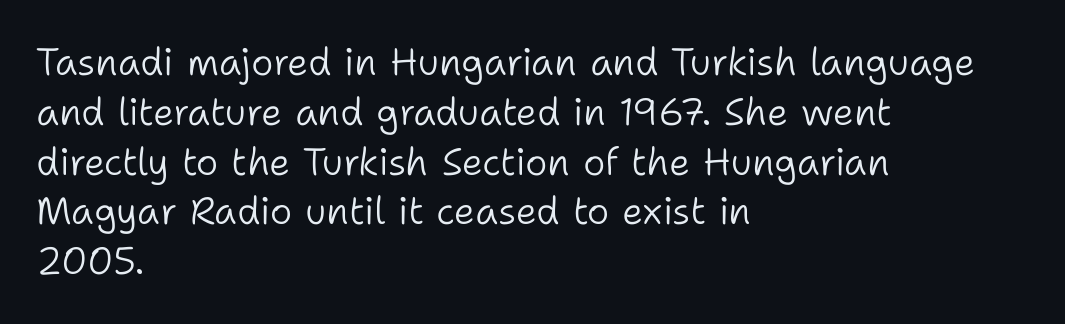
Stroke mass is kept to a normal reading level or below. Character widths vary here, with narrow letters taking less room than wide ones. The lettering holds an erect, upright posture throughout. A student would call this left alignment; a typographer would say flush left, rag right. Honestly, there is no underline to notice here at all. The tracking reads as untouched default to a designer's eye.
